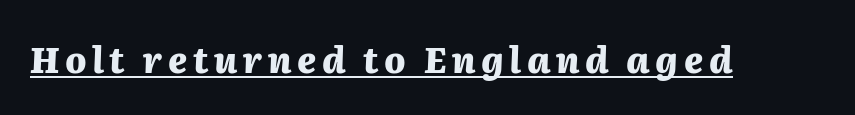
The image shows 35 px heavy type, italic (leaning right); set underlined; medium stroke contrast and a medium x-height.
